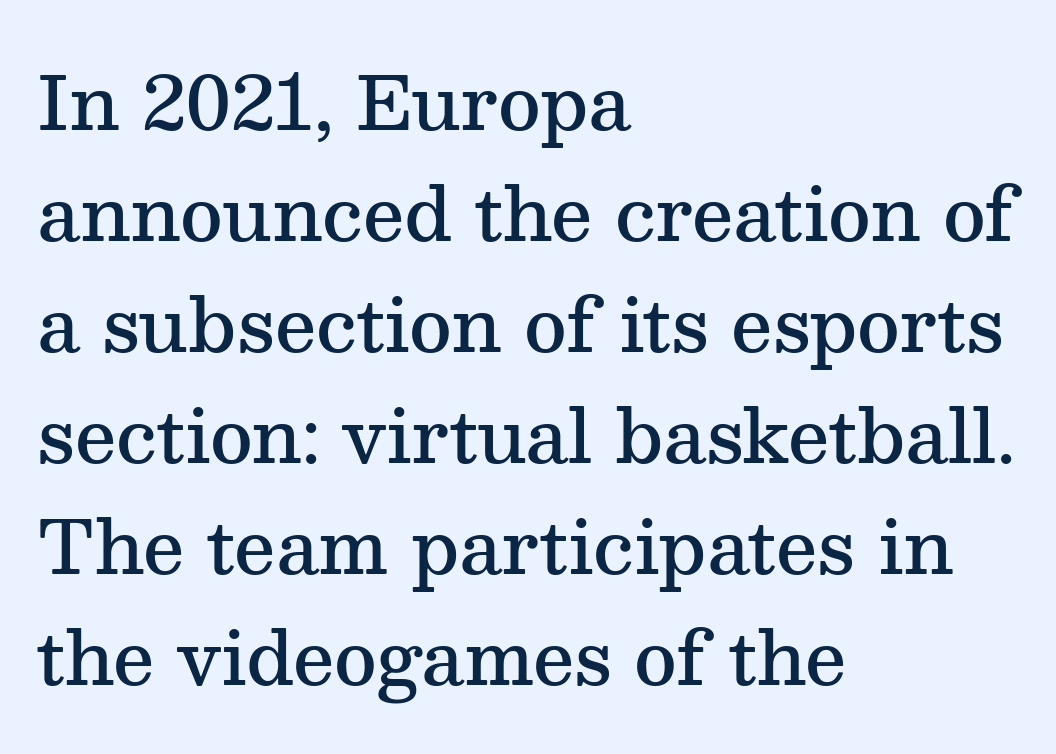
The image shows 74 px semibold serif type, upright; set left-aligned, normal line spacing (1.5x), normal letter spacing, not underlined; medium stroke contrast and a medium x-height.
